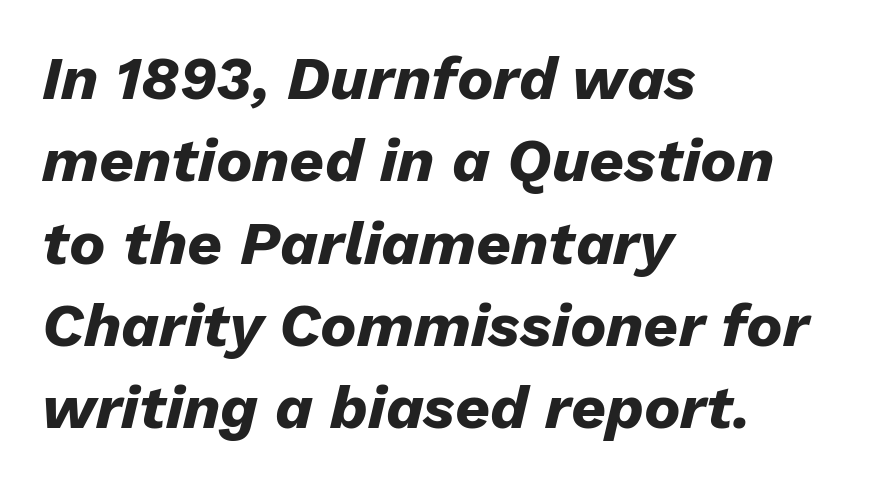
Q: Is the text bold? A: Yes.
Q: Is the text italic (slanted)? A: Yes, it leans right by about 13 degrees.
Q: Is the text underlined? A: No.
Q: How is the paragraph aligned? A: Left-aligned.
Q: Is the spacing between letters normal or unusually wide? A: Normal.
Q: Is the spacing between lines tight, normal or loose? A: Normal.
Q: Width (condensed, normal, or wide)? A: Normal.
Q: Stroke contrast? A: Low.
Q: x-height? A: Medium.
Q: Monospaced? A: No.
